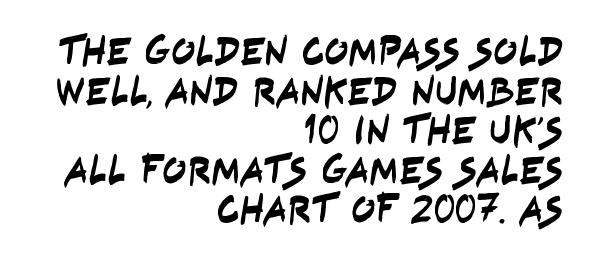
The image shows 40 px condensed sans-serif type; set right-aligned, tight line spacing (0.99x), normal letter spacing, not underlined; low stroke contrast and a large x-height.
